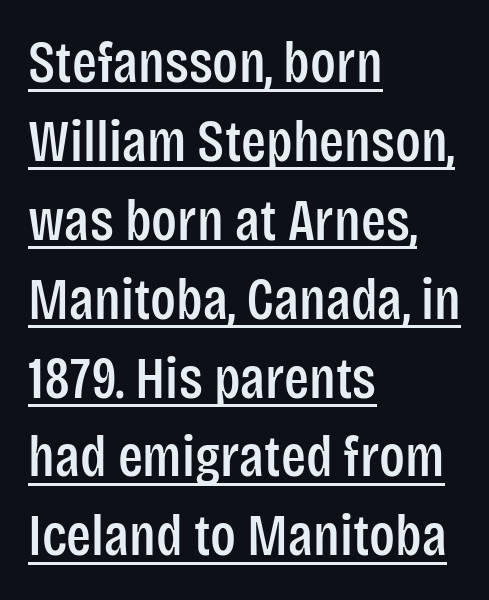
The image shows 58 px condensed sans-serif type, upright; set left-aligned, normal line spacing (1.36x), normal letter spacing, underlined; low stroke contrast and a large x-height.
